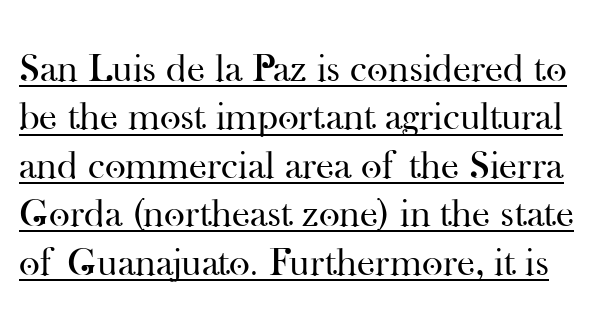
The image shows 40 px regular-weight serif type, upright; set line spacing 1.21x, normal letter spacing, underlined; high stroke contrast and a small x-height.
